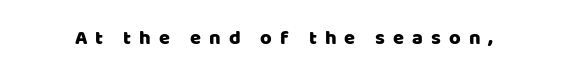
{"italic": "no", "underline": "no", "letter_spacing": "wide", "letter_spacing_em": 0.4, "glyph_px": 20}
